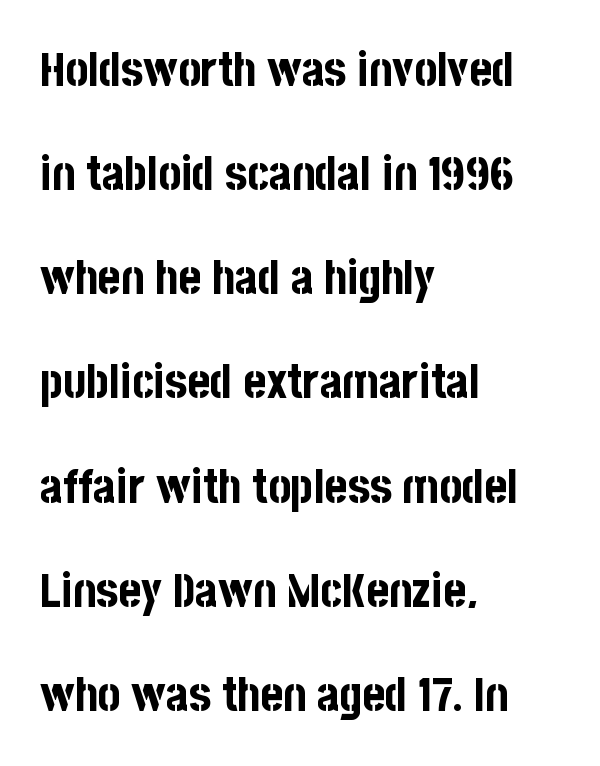
{"serif": "no", "italic": "no", "bold": "yes", "weight": "bold", "width": "condensed", "stroke_contrast": "low", "x_height": "large", "monospaced": "no", "underline": "no", "align": "left", "line_spacing": "loose", "line_spacing_ratio": 2.17, "letter_spacing": "normal", "letter_spacing_em": 0.0, "glyph_px": 48}
